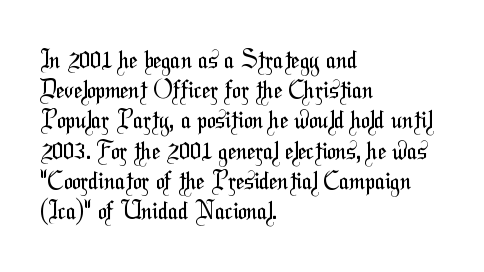
{"bold": "no", "underline": "no", "align": "left", "line_spacing": "normal", "line_spacing_ratio": 1.26, "letter_spacing": "normal", "letter_spacing_em": 0.0, "glyph_px": 24}
